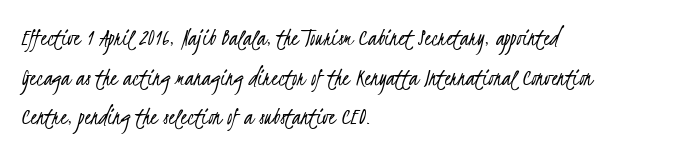
Q: Is the text bold? A: No.
Q: Is the text underlined? A: No.
Q: How is the paragraph aligned? A: Left-aligned.
Q: Is the spacing between letters normal or unusually wide? A: Normal.
Q: Is the spacing between lines tight, normal or loose? A: Normal.
